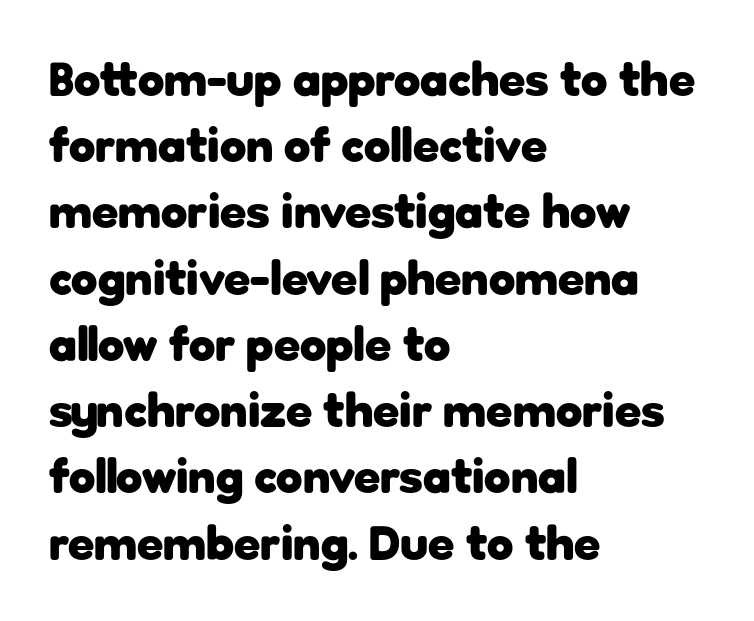
Ordinary non-slanted type is in use. The setting favours the left margin, as ordinary paragraphs usually do. Notice how thick the strokes are: this is what a full bold looks like. What stands out about the letter spacing? Nothing — it is the standard amount. The gap between lines stays unmarked. In terms of leading, this rendering sits right in the middle.
